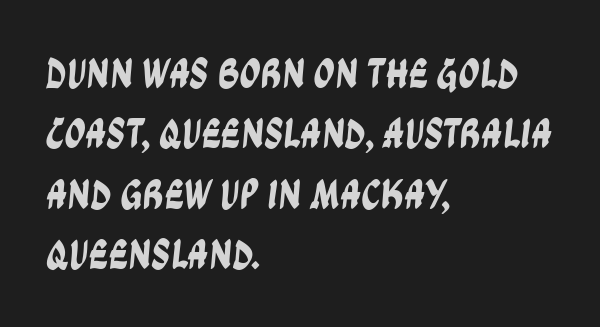
Q: Is the typeface a serif or a sans-serif typeface? A: Sans-serif.
Q: Is the text underlined? A: No.
Q: How is the paragraph aligned? A: Left-aligned.
Q: Is the spacing between letters normal or unusually wide? A: Normal.
Q: Is the spacing between lines tight, normal or loose? A: Normal.
Q: Width (condensed, normal, or wide)? A: Condensed.
Q: Stroke contrast? A: Low.
Q: x-height? A: Large.
Q: Monospaced? A: No.
